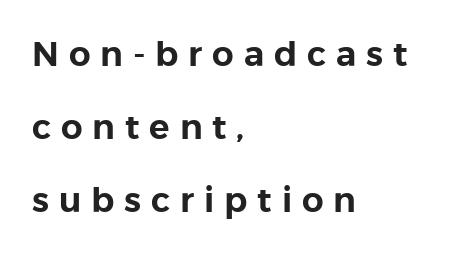
Characters remain perfectly vertical along every line. The leading is generous, giving the passage an open texture. The foot of each line stays bare and open. Here the glyphs are tracked loosely, breaking word shapes into spaced letters. The text was rendered using a sans face with plain stroke endings.
